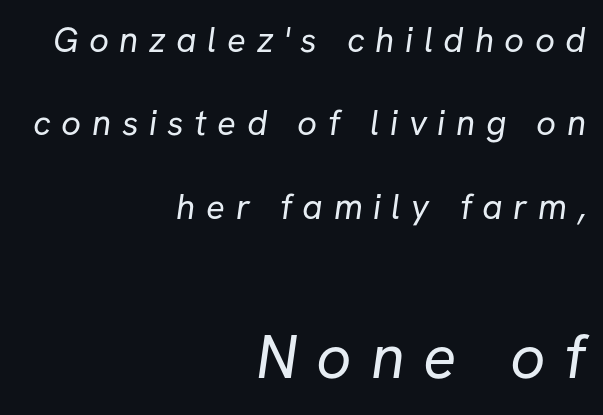
Widely set lines give the paragraph a tall, airy silhouette. Are there feet on the stems? There aren't — it's a sans. Characters follow at a spacing far wider than the type designer built in. In CSS terms this would be text-align: right. You could not count columns in this text — the font is proportionally spaced. This layout puts the modest block above and the oversized block below.
